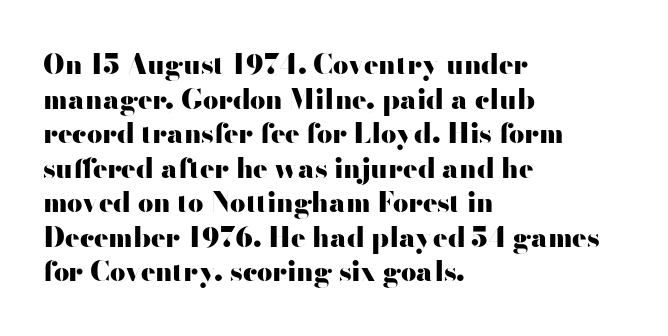
Compared with typical body copy, the letter spacing here is the same. The setting favours the left margin, as ordinary paragraphs usually do. Heft: maximum for text — a bold. Beneath every word, the page is bare. Successive baselines arrive at the customary interval. These lines were composed using upright roman letters.
